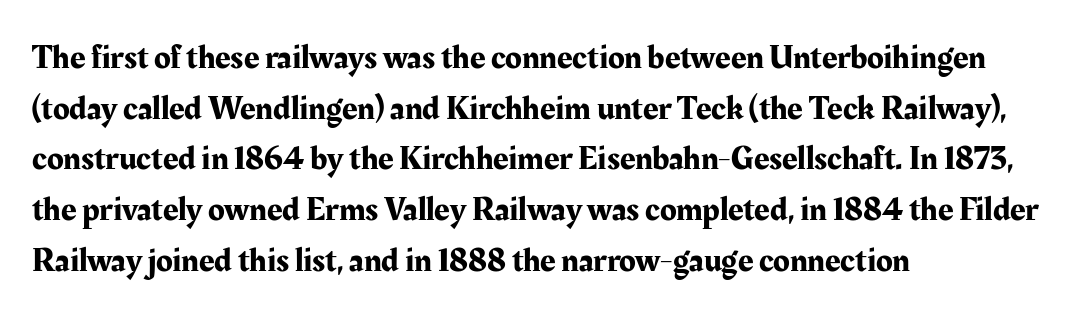
The image shows 34 px serif type, upright; set left-aligned, normal line spacing (1.49x), normal letter spacing, not underlined; medium stroke contrast and a medium x-height.
